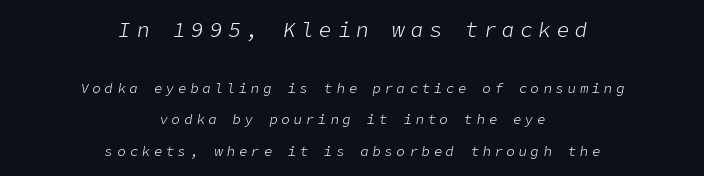
If you drew a line through each stem, it would be angled. Loose tracking; the words dissolve into strings of separated letters. Is the stroke heavy? The answer is a plain regular-or-lighter. The typesetter chose a symmetrical, centered arrangement here. The lines are spread far apart with generous leading. The rendering shrinks the type as you move from the upper chunk to the lower.
